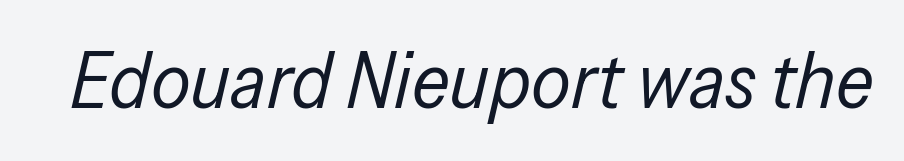
{"italic": "yes", "lean": "right", "slant_degrees": 13, "bold": "no", "weight": "regular", "width": "condensed", "stroke_contrast": "low", "x_height": "medium", "monospaced": "no", "underline": "no", "letter_spacing": "normal", "letter_spacing_em": 0.0, "glyph_px": 79}
